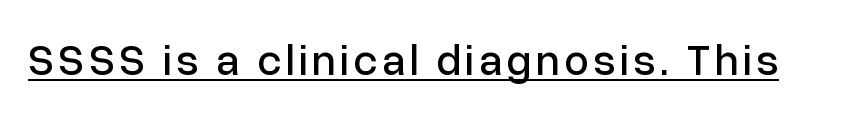
Q: Is the text italic (slanted)? A: No, it is upright.
Q: Is the typeface a serif or a sans-serif typeface? A: Sans-serif.
Q: Is the text underlined? A: Yes.
Q: Width (condensed, normal, or wide)? A: Normal.
Q: Stroke contrast? A: Low.
Q: x-height? A: Medium.
Q: Monospaced? A: No.
